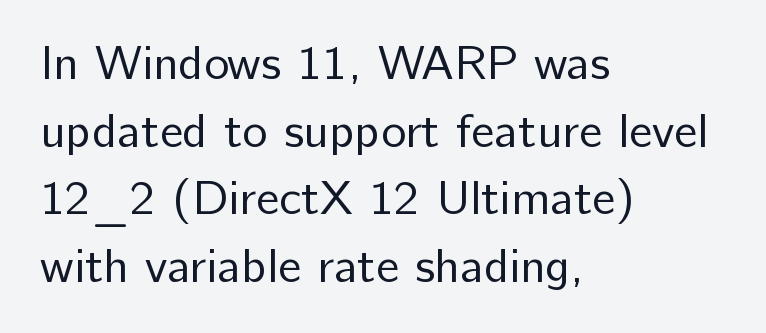
{"serif": "no", "italic": "no", "bold": "no", "weight": "regular", "width": "normal", "stroke_contrast": "low", "x_height": "medium", "monospaced": "no", "underline": "no", "align": "left", "line_spacing": "normal", "line_spacing_ratio": 1.41, "letter_spacing": "normal", "letter_spacing_em": 0.0, "glyph_px": 48}
